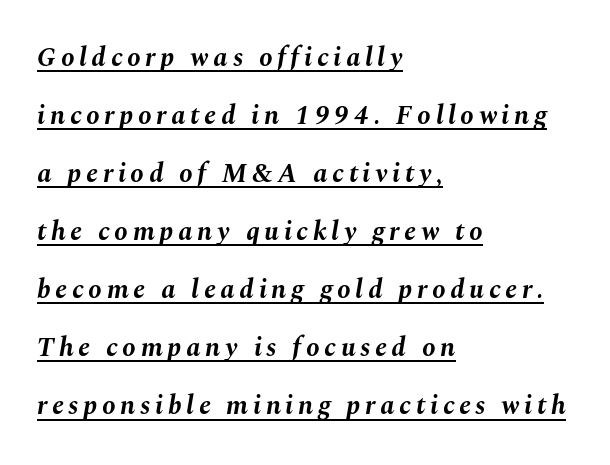
{"italic": "yes", "lean": "right", "slant_degrees": 10, "bold": "yes", "underline": "yes", "align": "left", "line_spacing": "loose", "line_spacing_ratio": 2.15, "glyph_px": 27}
